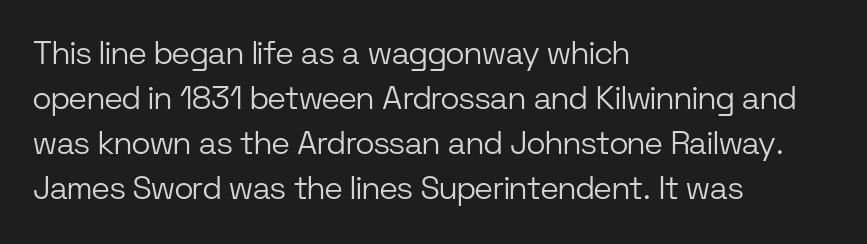
The image shows 32 px light sans-serif type, upright; set left-aligned, normal line spacing (1.41x), normal letter spacing, not underlined; low stroke contrast and a medium x-height.
